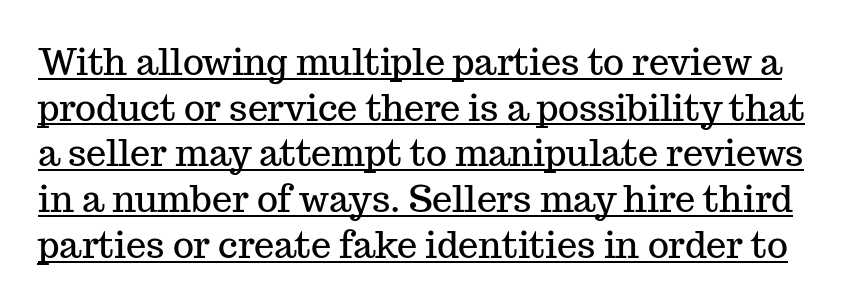
Students, observe: this is what conventionally led text looks like. You could call the tracking neutral — neither tight nor loose. Caption: lettering with a line underneath. A roman cut, with each character standing at attention.
